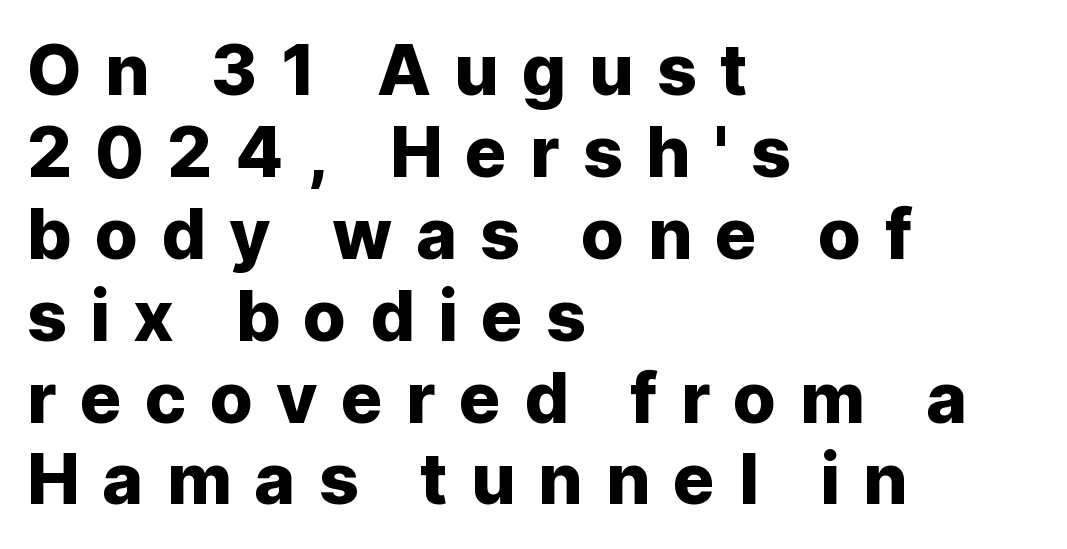
{"serif": "no", "italic": "no", "width": "normal", "stroke_contrast": "low", "x_height": "medium", "monospaced": "no", "underline": "no", "align": "left", "line_spacing_ratio": 1.17, "letter_spacing": "wide", "letter_spacing_em": 0.33, "glyph_px": 70}
